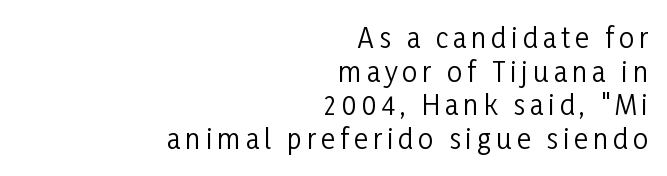
{"italic": "no", "bold": "no", "underline": "no", "align": "right", "line_spacing": "normal", "line_spacing_ratio": 1.25, "glyph_px": 27}
